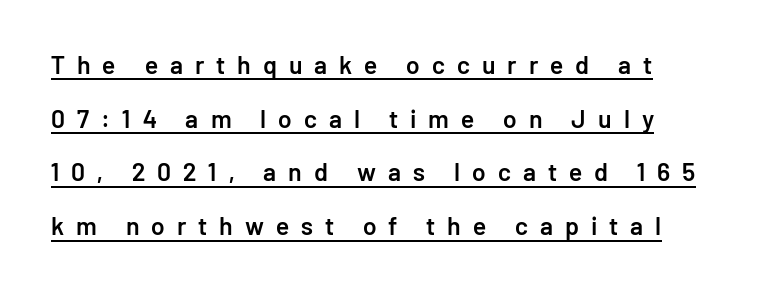
Q: Is the text bold? A: Semi-bold.
Q: Is the text italic (slanted)? A: No, it is upright.
Q: Is the text underlined? A: Yes.
Q: Is the spacing between letters normal or unusually wide? A: Unusually wide.
Q: Is the spacing between lines tight, normal or loose? A: Loose.
